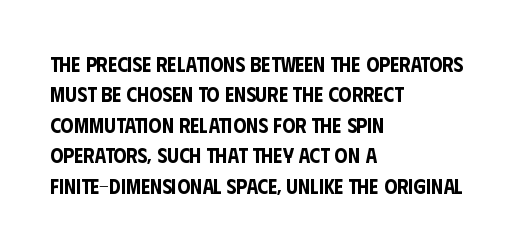
{"italic": "no", "underline": "no", "align": "left", "line_spacing": "normal", "line_spacing_ratio": 1.45, "letter_spacing": "normal", "letter_spacing_em": 0.0, "glyph_px": 21}
